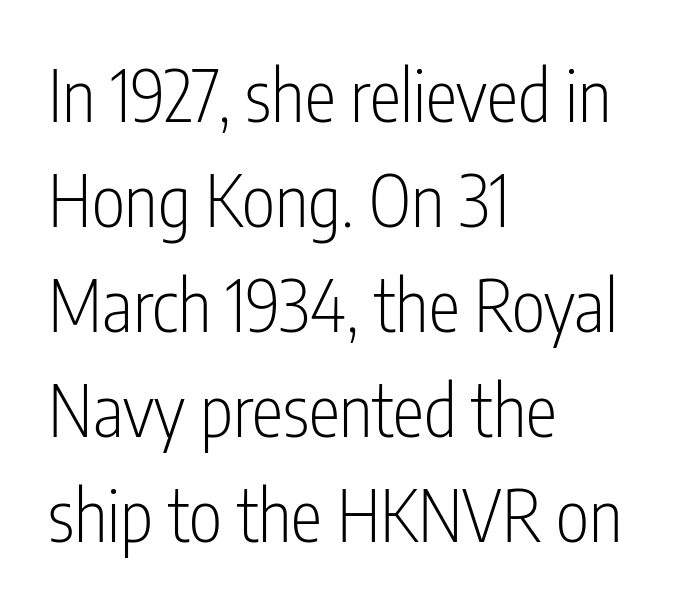
The image shows 71 px light, condensed sans-serif type, upright; set left-aligned, normal line spacing (1.48x), normal letter spacing, not underlined; low stroke contrast and a medium x-height.
